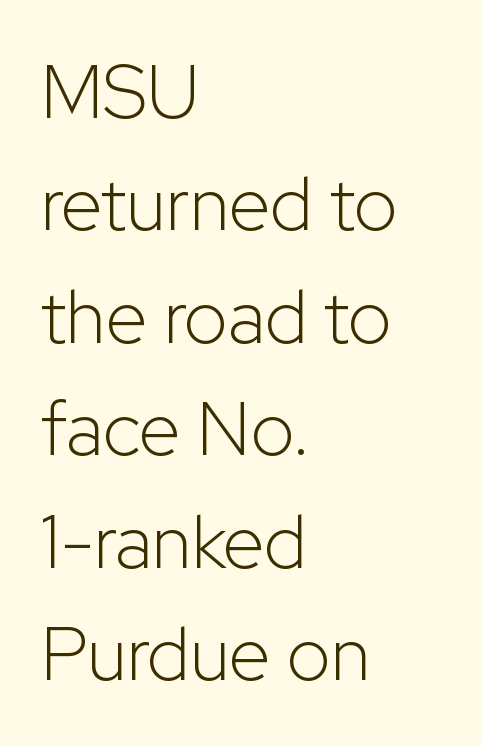
{"serif": "no", "italic": "no", "bold": "no", "weight": "light", "width": "normal", "stroke_contrast": "low", "x_height": "medium", "monospaced": "no", "underline": "no", "align": "left", "line_spacing": "normal", "line_spacing_ratio": 1.5, "letter_spacing": "normal", "letter_spacing_em": 0.0, "glyph_px": 75}
